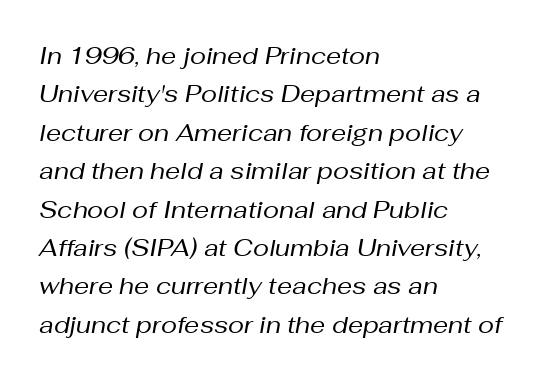
The image shows 24 px text type, italic (leaning right); set left-aligned, normal line spacing (1.6x), normal letter spacing, not underlined.
